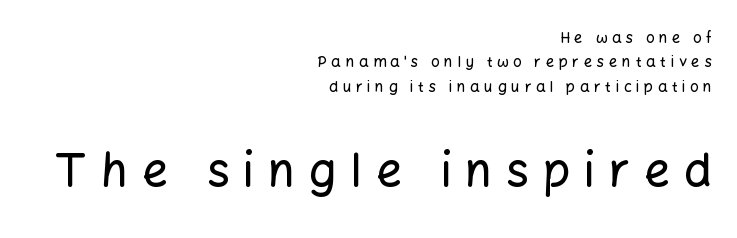
The image shows 46 px sans-serif type, upright; set right-aligned, normal line spacing (1.63x), unusually wide letter spacing (+0.3 em), not underlined; the second (bottom) block is 3.07x larger; low stroke contrast and a medium x-height.
